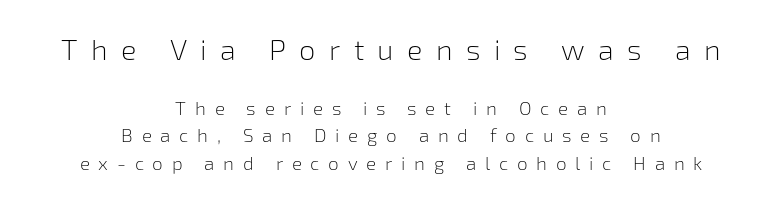
The image shows 29 px light sans-serif type, upright; set centered, normal line spacing (1.44x), unusually wide letter spacing (+0.46 em), not underlined; the first (top) block is 1.53x larger; low stroke contrast and a medium x-height.
